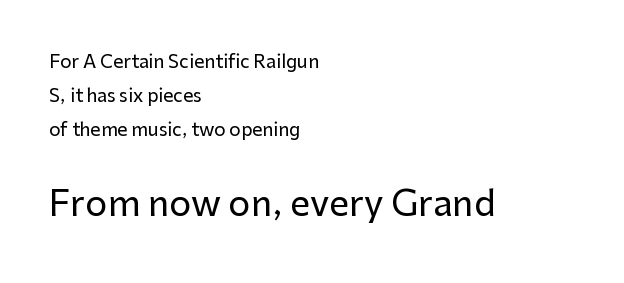
A student would notice the bottom passage is typeset larger than what precedes it. This is sans-serif lettering, the kind often seen on screens and signage. These lines stack with their left ends in a neat column. The type is set solid horizontally, with unmodified tracking. The axis of the letterforms is exactly vertical.
